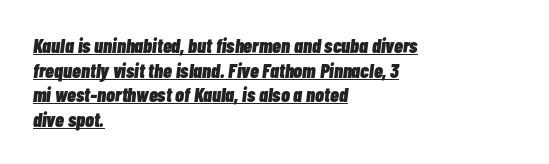
Q: Is the text bold? A: Yes.
Q: Is the text italic (slanted)? A: Yes, it leans right by about 7 degrees.
Q: Is the text underlined? A: Yes.
Q: How is the paragraph aligned? A: Left-aligned.
Q: Is the spacing between letters normal or unusually wide? A: Normal.
